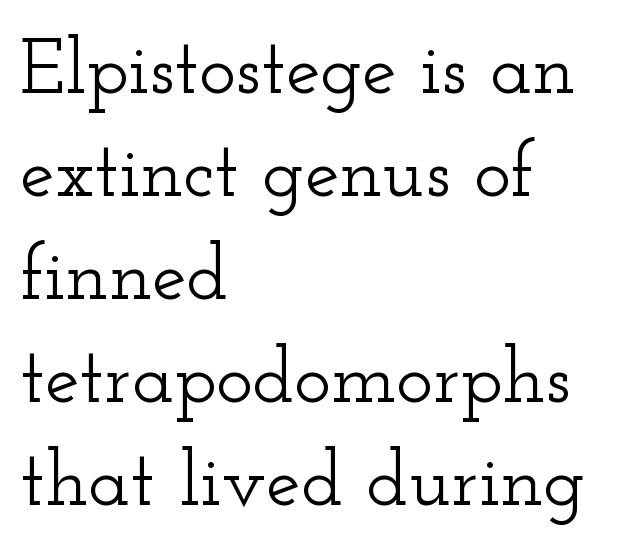
{"serif": "yes", "italic": "no", "width": "wide", "stroke_contrast": "low", "x_height": "small", "monospaced": "no", "underline": "no", "align": "left", "line_spacing": "normal", "line_spacing_ratio": 1.32, "letter_spacing": "normal", "letter_spacing_em": 0.0, "glyph_px": 78}
